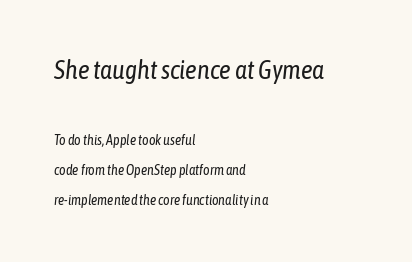
Q: Is the text bold? A: No.
Q: Is the text italic (slanted)? A: Yes, it leans right by about 6 degrees.
Q: Is the text underlined? A: No.
Q: How is the paragraph aligned? A: Left-aligned.
Q: Is the spacing between letters normal or unusually wide? A: Normal.
Q: Is the spacing between lines tight, normal or loose? A: Loose.
Q: Which block of text is set in a larger size, the first (top) or the second (bottom)? A: The first (top) one.
